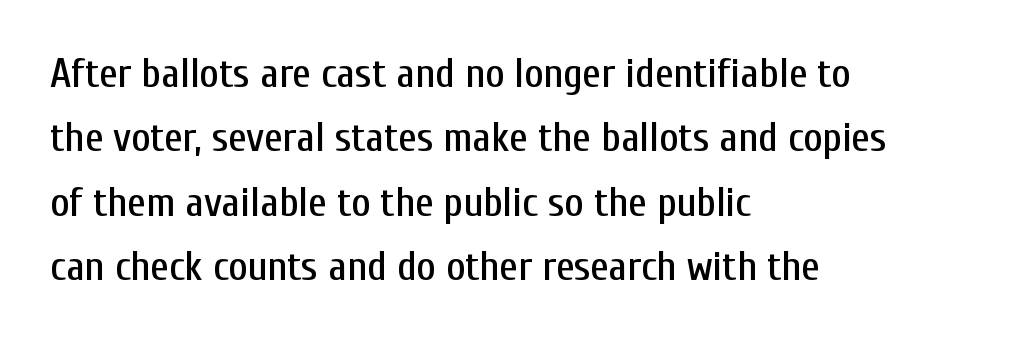
Nothing unusual about the tracking: characters are spaced as the font intends. This sample has the flowing, uneven cadence of proportional lettering. A typesetter would call this leading conventional body-copy spacing. The setting favours the left margin, as ordinary paragraphs usually do.
